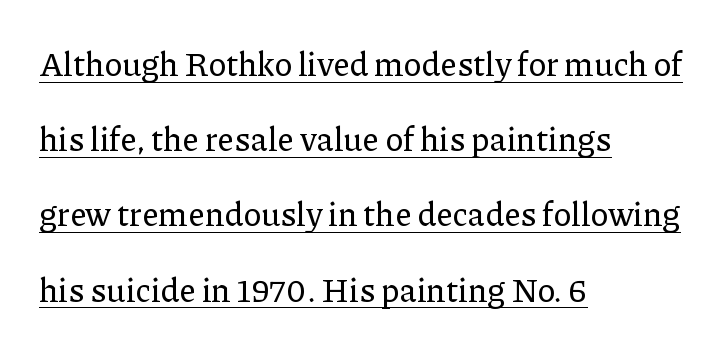
The image shows 33 px serif type, upright; set left-aligned, loose line spacing (2.28x), normal letter spacing, underlined; low stroke contrast and a medium x-height.
